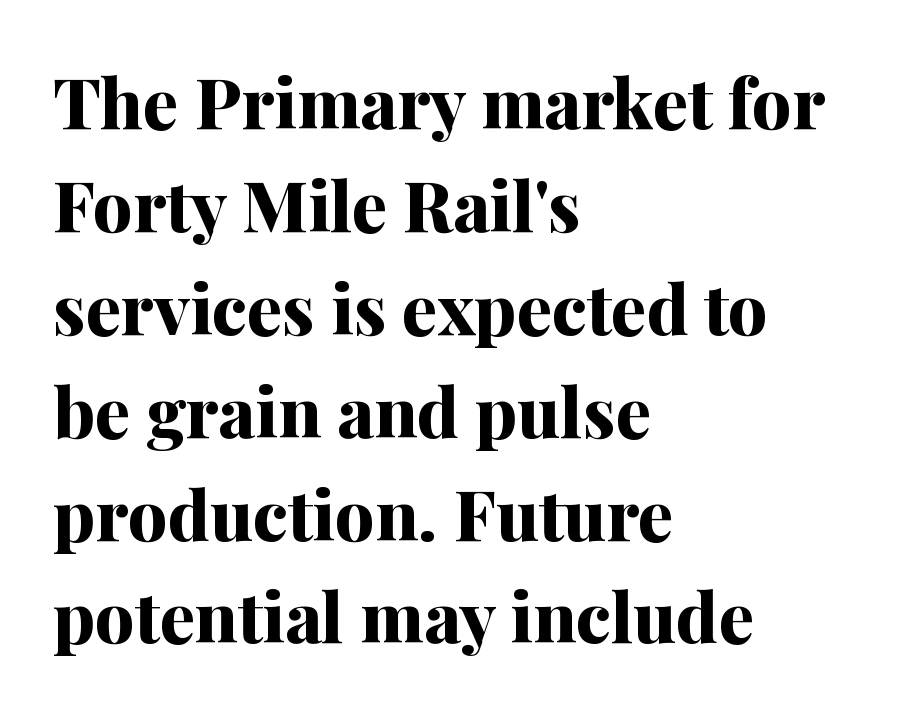
Strong, thick strokes mark this as bold type. Beneath every word, the page is bare. This rendering uses left alignment, leaving the right contour irregular. You could not count columns in this text — the font is proportionally spaced.
